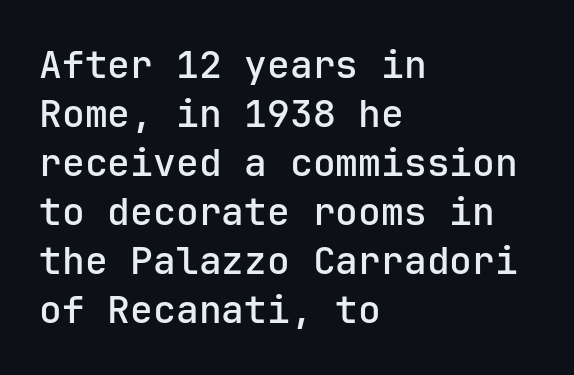
The image shows 38 px semibold sans-serif type, upright; set left-aligned, normal line spacing (1.29x), normal letter spacing, not underlined; low stroke contrast and a medium x-height.
